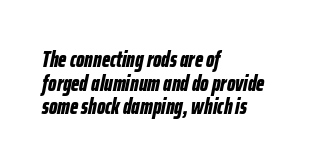
The baseline area is clear. If you measured baseline to baseline, you'd find a short distance. The passage shown is emphatically bold. The horizontal fit of the characters is conventional and even. In terms of posture, this sample is oblique. The compositor pushed each line to the left boundary.
